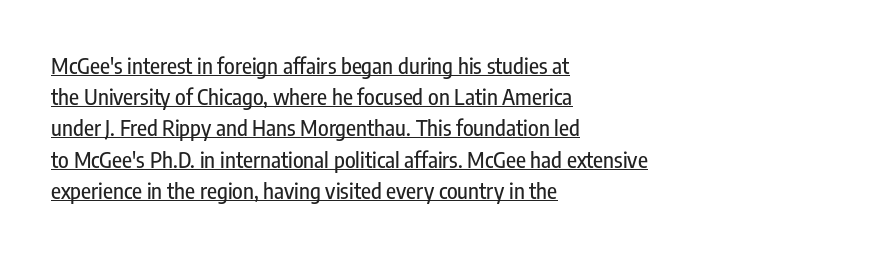
{"italic": "no", "underline": "yes", "align": "left", "line_spacing": "normal", "line_spacing_ratio": 1.42, "letter_spacing": "normal", "letter_spacing_em": 0.0, "glyph_px": 22}
